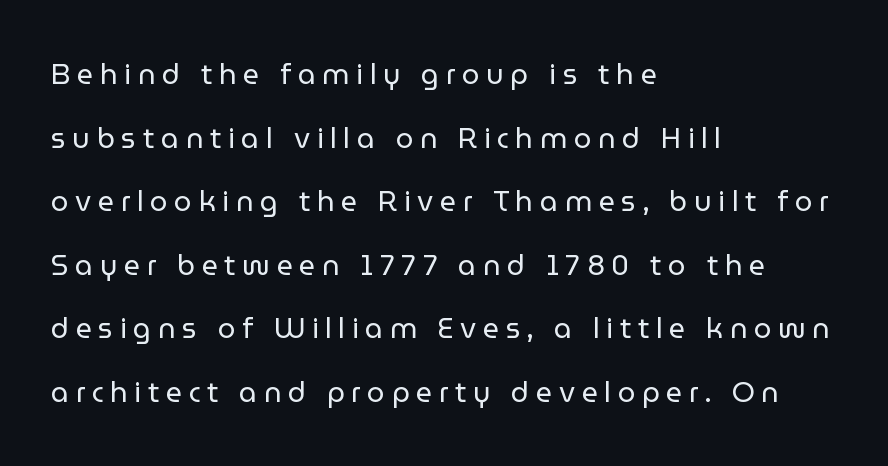
The image shows 28 px regular-weight sans-serif type, upright; set left-aligned, loose line spacing (2.27x), unusually wide letter spacing (+0.24 em), not underlined; low stroke contrast and a medium x-height.
